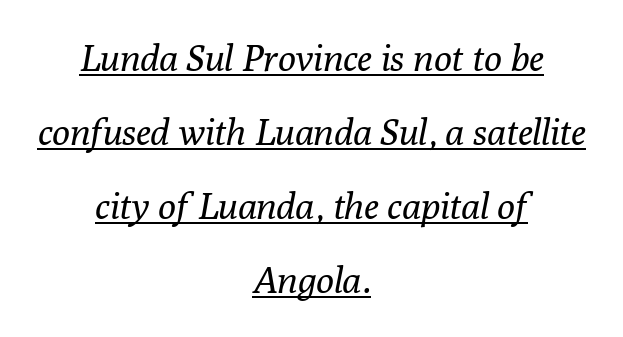
Q: Is the text bold? A: No.
Q: Is the text italic (slanted)? A: Yes, it leans right by about 10 degrees.
Q: Is the typeface a serif or a sans-serif typeface? A: Serif.
Q: Is the text underlined? A: Yes.
Q: How is the paragraph aligned? A: Centered.
Q: Is the spacing between letters normal or unusually wide? A: Normal.
Q: Is the spacing between lines tight, normal or loose? A: Loose.
Q: Width (condensed, normal, or wide)? A: Normal.
Q: Stroke contrast? A: Low.
Q: x-height? A: Medium.
Q: Monospaced? A: No.
